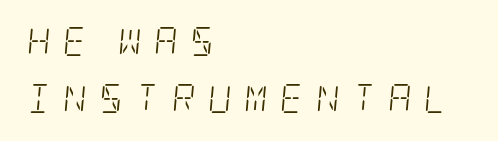
The image shows 29 px light, condensed serif type, italic (leaning right); set left-aligned, loose line spacing (1.98x), unusually wide letter spacing (+0.43 em), not underlined; low stroke contrast and a large x-height.
